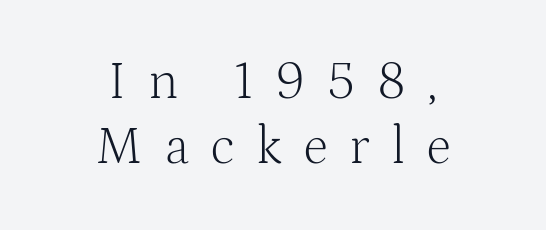
A typesetter would call this proportional, since set widths differ per character. Short and long lines alike share a common midpoint. The strip under each line holds only bare page. Nothing heavy about these letters — not bold at all. Letterform terminals end in serifs throughout the passage. The line texture is sparse and dotted thanks to wide tracking.
